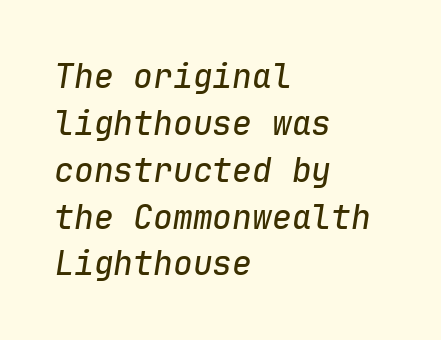
The image shows 33 px text type, italic (leaning right), monospaced; set left-aligned, normal line spacing (1.42x), normal letter spacing, not underlined; low stroke contrast and a medium x-height.
